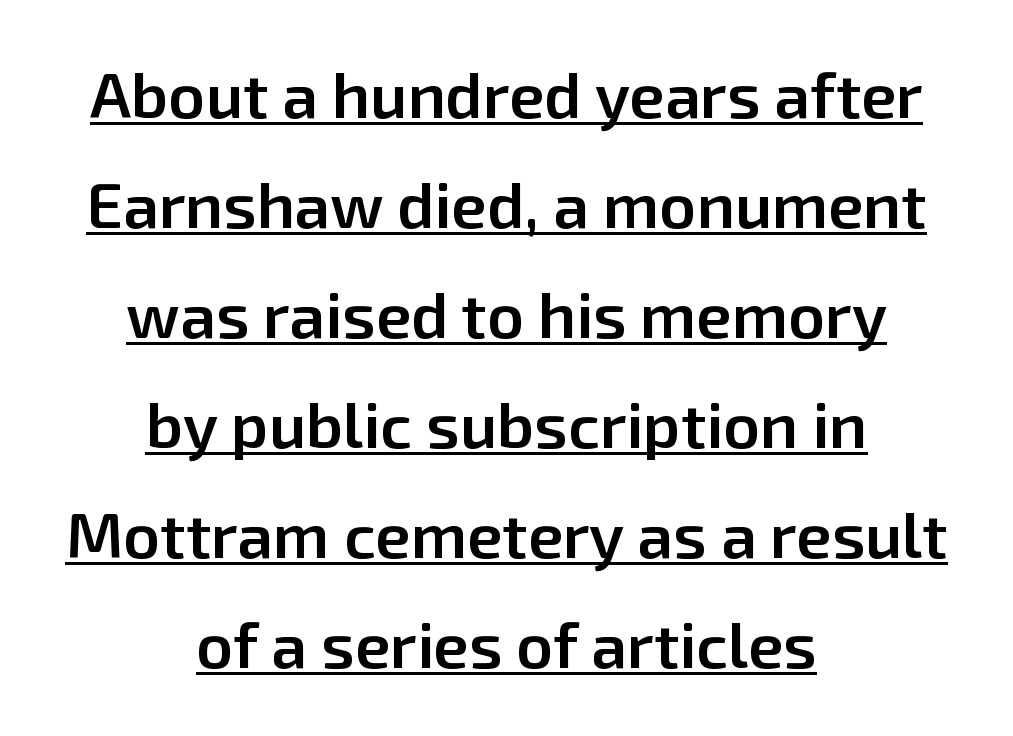
{"serif": "no", "italic": "no", "bold": "semi", "weight": "semibold", "width": "normal", "stroke_contrast": "low", "x_height": "medium", "monospaced": "no", "underline": "yes", "align": "center", "line_spacing_ratio": 1.72, "letter_spacing": "normal", "letter_spacing_em": 0.0, "glyph_px": 64}
